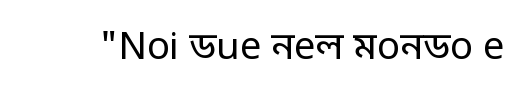
{"serif": "no", "italic": "no", "bold": "no", "weight": "regular", "width": "condensed", "stroke_contrast": "low", "monospaced": "no", "underline": "no", "letter_spacing": "normal", "letter_spacing_em": 0.0, "glyph_px": 38}
